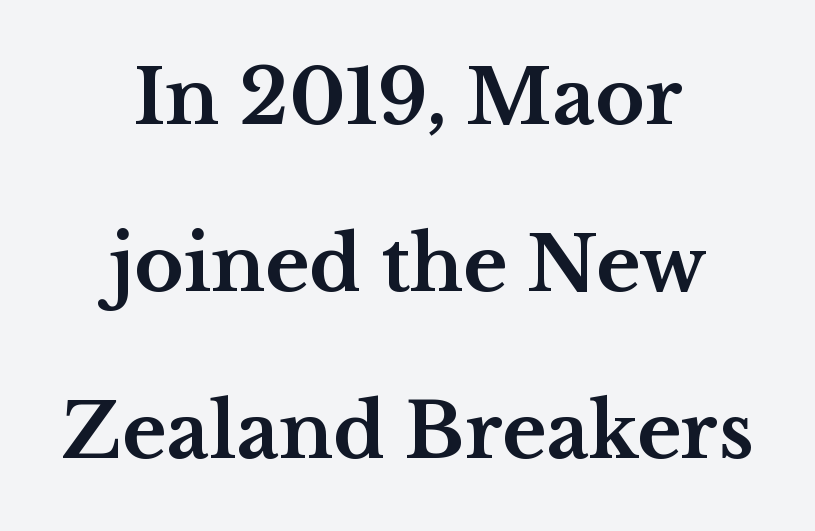
{"serif": "yes", "italic": "no", "bold": "yes", "weight": "bold", "width": "wide", "stroke_contrast": "medium", "x_height": "medium", "monospaced": "no", "underline": "no", "align": "center", "line_spacing": "loose", "line_spacing_ratio": 2.23, "letter_spacing": "normal", "letter_spacing_em": 0.0, "glyph_px": 75}
